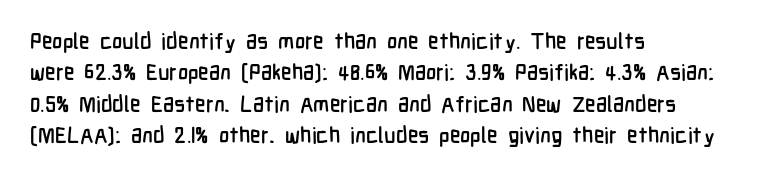
The image shows 22 px text type, upright; set left-aligned, normal line spacing (1.43x), normal letter spacing, not underlined.
